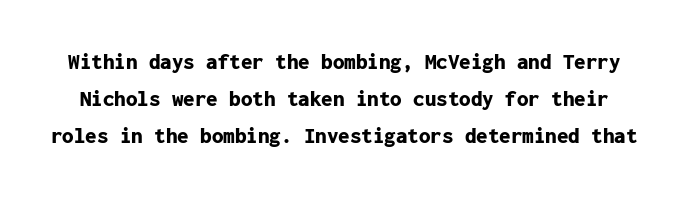
{"italic": "no", "bold": "yes", "underline": "no", "line_spacing": "normal", "line_spacing_ratio": 1.61, "letter_spacing": "normal", "letter_spacing_em": 0.0, "glyph_px": 23}
